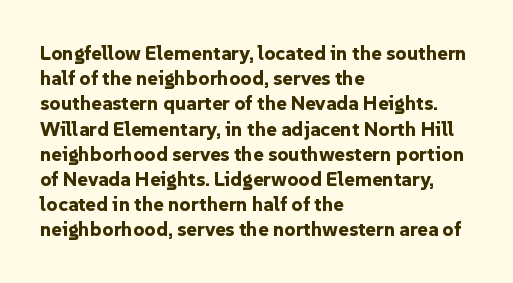
The space directly below the letters is spotless. This rendering uses left alignment, leaving the right contour irregular. The typography opts for an upright posture over an oblique one. Each word holds together tightly as a unit, with standard inter-letter gaps. Pretty heavy lettering here — definitely bold.
